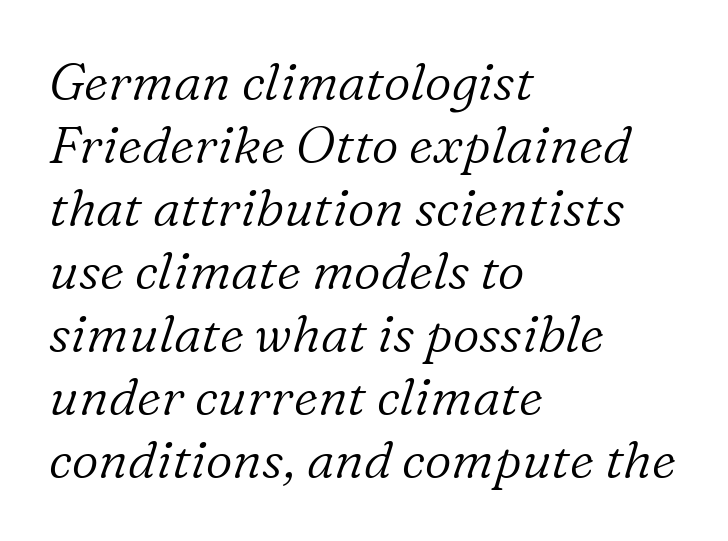
The image shows 52 px light serif type, italic (leaning right); set left-aligned, line spacing 1.21x, normal letter spacing, not underlined; low stroke contrast and a medium x-height.
